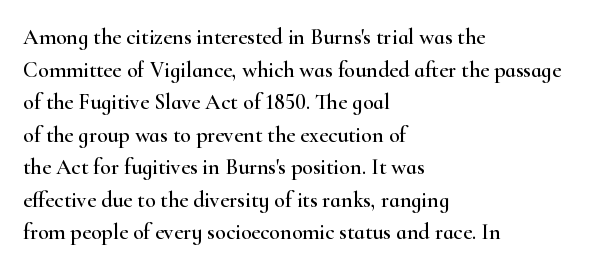
{"italic": "no", "underline": "no", "align": "left", "line_spacing": "normal", "line_spacing_ratio": 1.48, "letter_spacing": "normal", "letter_spacing_em": 0.0, "glyph_px": 22}
